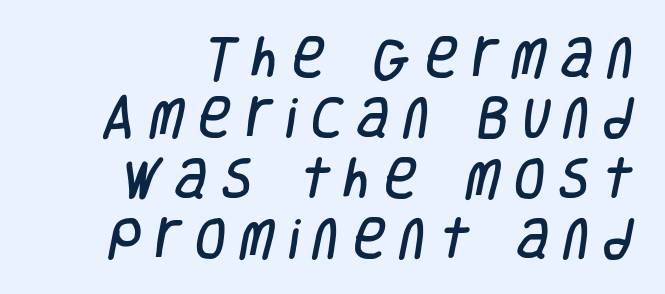
In terms of letterform style, serifs are entirely absent. Normally led — the rows are evenly, conventionally spaced. The glyphs are unaccompanied by any horizontal stroke below them. Here the designer chose a conventional face with non-uniform glyph widths. The passage shown has open, widely tracked lettering throughout.
